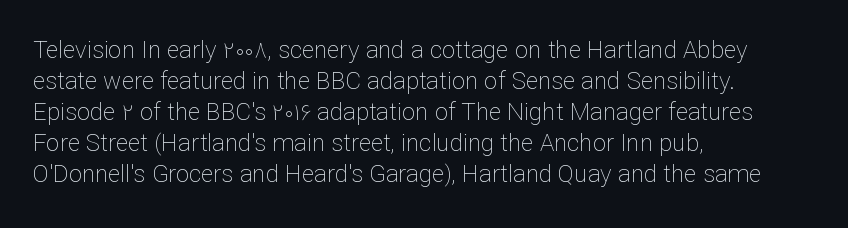
These lines keep a tight, regular rhythm from letter to letter. Notice how descenders clear the ascenders below comfortably — that's standard leading. These lines were composed using upright roman letters. One-word summary of the alignment: left. Nobody drew a line under any word here. The typesetting does not lean heavy: it is not bold.
